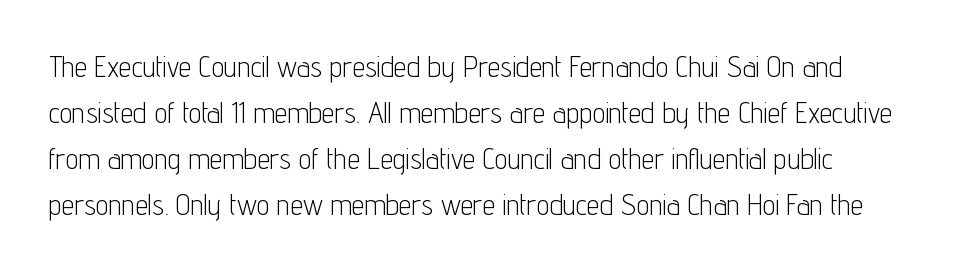
The lettering holds an erect, upright posture throughout. Has an underline been added? It has not. The type family on display is of the sans-serif kind. Caption: multi-line text, flush left, ragged right. Proportional: the letters do not fall into vertical columns.
